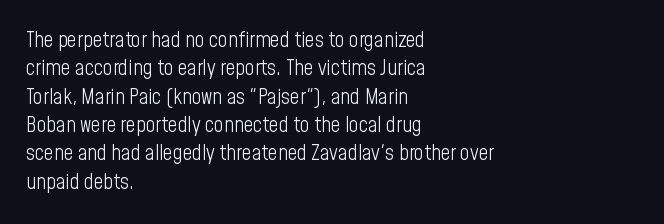
Evenly set lines give the paragraph a standard silhouette. Students, note that the glyphs here touch the page at normal intervals. In terms of posture, this sample is upright. Typeset ragged right — the left edge is the straight one.
